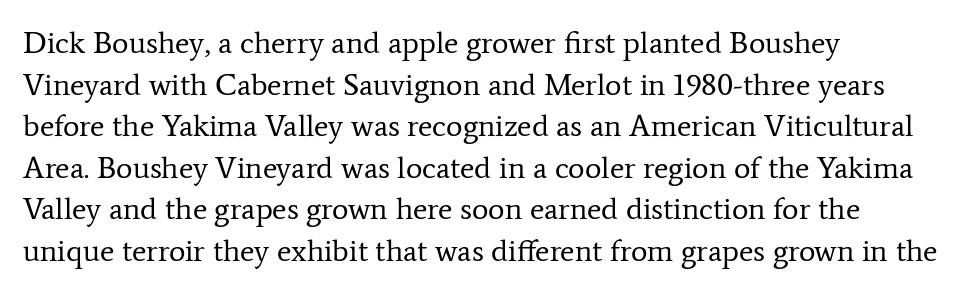
Q: Is the text bold? A: No.
Q: Is the text italic (slanted)? A: No, it is upright.
Q: Is the typeface a serif or a sans-serif typeface? A: Serif.
Q: Is the text underlined? A: No.
Q: How is the paragraph aligned? A: Left-aligned.
Q: Is the spacing between letters normal or unusually wide? A: Normal.
Q: Is the spacing between lines tight, normal or loose? A: Normal.
Q: Width (condensed, normal, or wide)? A: Normal.
Q: Stroke contrast? A: Low.
Q: x-height? A: Medium.
Q: Monospaced? A: No.
